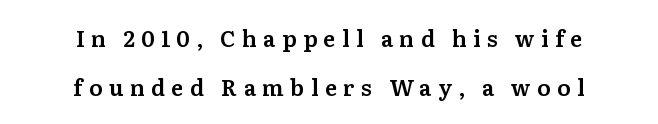
Anything drawn beneath the words? Only blank space. The space between consecutive lines is lavish. Tall strokes in this sample are plumb rather than angled. The tracking reads as deliberately expanded to a designer's eye. Line starts and ends both wander, symmetrically.
